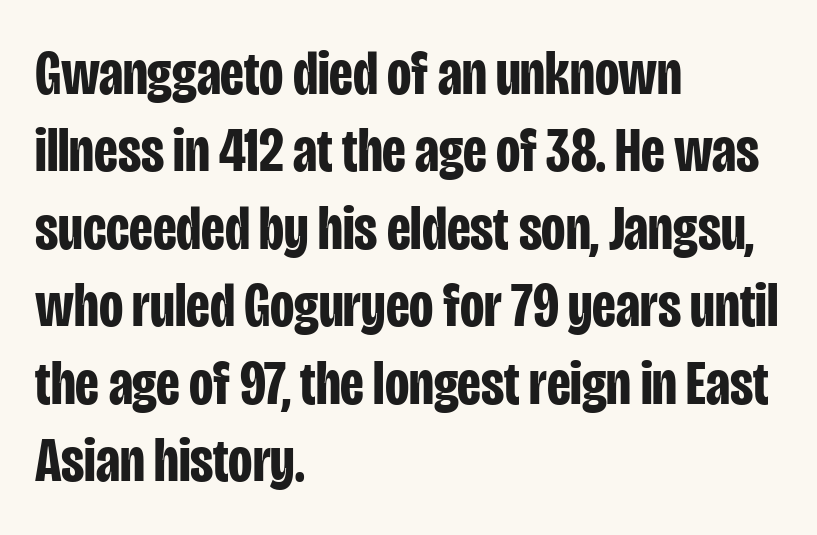
The image shows 63 px bold, condensed sans-serif type, upright; set left-aligned, line spacing 1.23x, normal letter spacing, not underlined; low stroke contrast and a large x-height.
